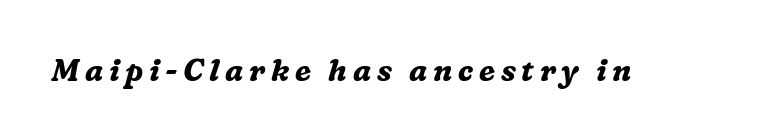
The image shows 30 px bold serif type, italic (leaning right); set not underlined; medium stroke contrast and a medium x-height.
